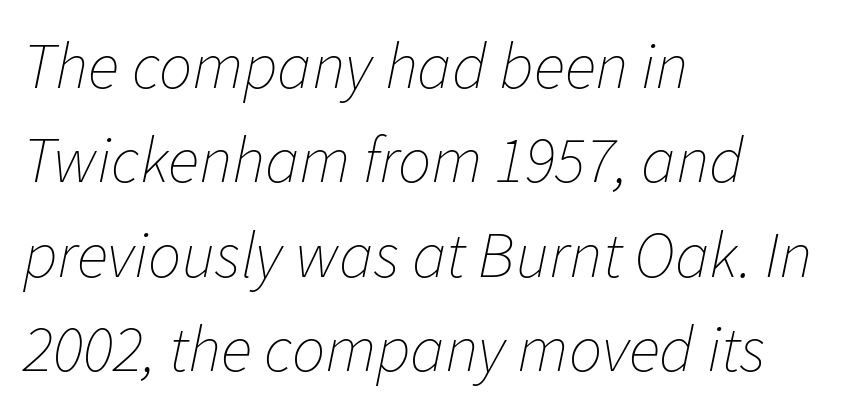
The strokes are not fattened; the text isn't bold. Descender tails drop into unmarked territory. Students, note that the glyphs here touch the page at normal intervals. A typesetter would call this leading conventional body-copy spacing. A typesetter would call this proportional, since set widths differ per character.
